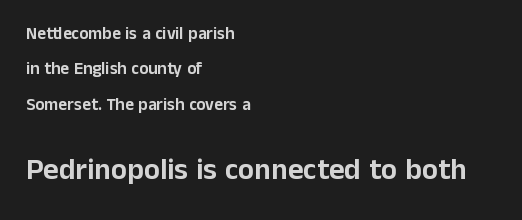
{"serif": "no", "italic": "no", "width": "normal", "stroke_contrast": "low", "x_height": "medium", "monospaced": "no", "underline": "no", "align": "left", "line_spacing": "loose", "line_spacing_ratio": 2.08, "letter_spacing": "normal", "letter_spacing_em": 0.0, "larger_block": "second", "size_ratio": 1.76, "glyph_px": 30}
